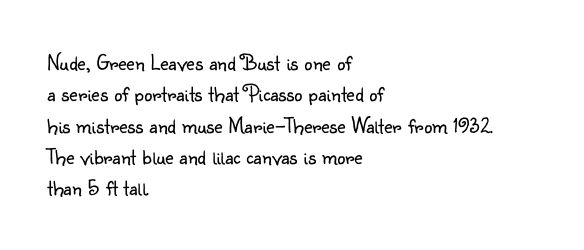
{"italic": "no", "bold": "no", "underline": "no", "align": "left", "line_spacing": "normal", "line_spacing_ratio": 1.36, "letter_spacing": "normal", "letter_spacing_em": 0.0, "glyph_px": 23}
